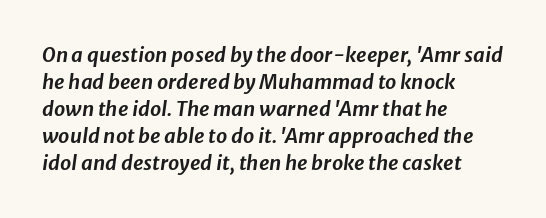
The image shows 20 px text type, italic (leaning right); set left-aligned, normal line spacing (1.35x), normal letter spacing, not underlined.
